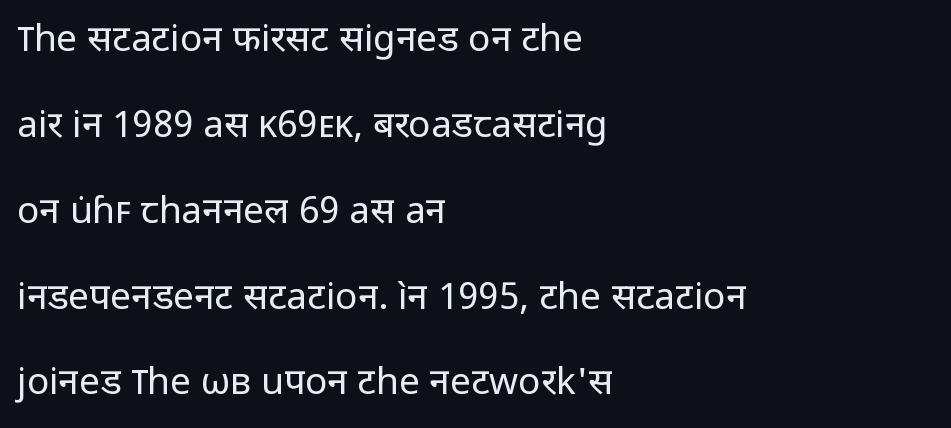
Q: Is the text bold? A: No.
Q: Is the text italic (slanted)? A: No, it is upright.
Q: Is the typeface a serif or a sans-serif typeface? A: Sans-serif.
Q: Is the text underlined? A: No.
Q: How is the paragraph aligned? A: Left-aligned.
Q: Is the spacing between letters normal or unusually wide? A: Normal.
Q: Is the spacing between lines tight, normal or loose? A: Loose.
Q: Width (condensed, normal, or wide)? A: Normal.
Q: Stroke contrast? A: Low.
Q: x-height? A: Medium.
Q: Monospaced? A: No.
